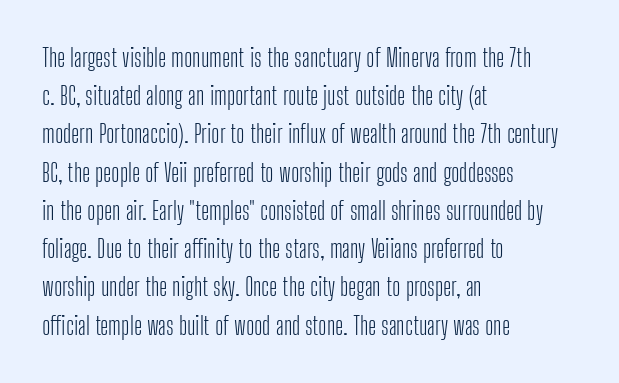
The glyphs are unaccompanied by any horizontal stroke below them. Posture: vertical. These lines keep a tight, regular rhythm from letter to letter. Interline gaps are of average width in this sample. The paragraph shown leans on its left margin.
